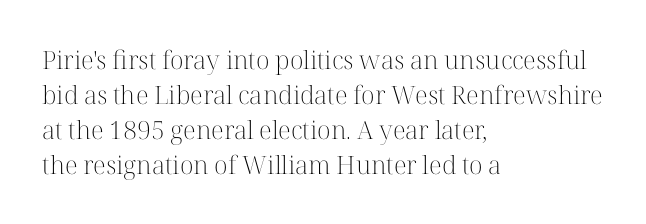
{"italic": "no", "bold": "no", "underline": "no", "align": "left", "line_spacing": "normal", "line_spacing_ratio": 1.4, "letter_spacing": "normal", "letter_spacing_em": 0.0, "glyph_px": 25}
